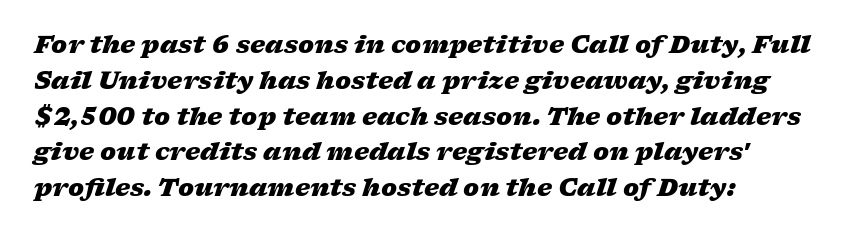
The image shows 24 px bold type, italic (leaning right); set left-aligned, normal line spacing (1.49x), normal letter spacing, not underlined.
